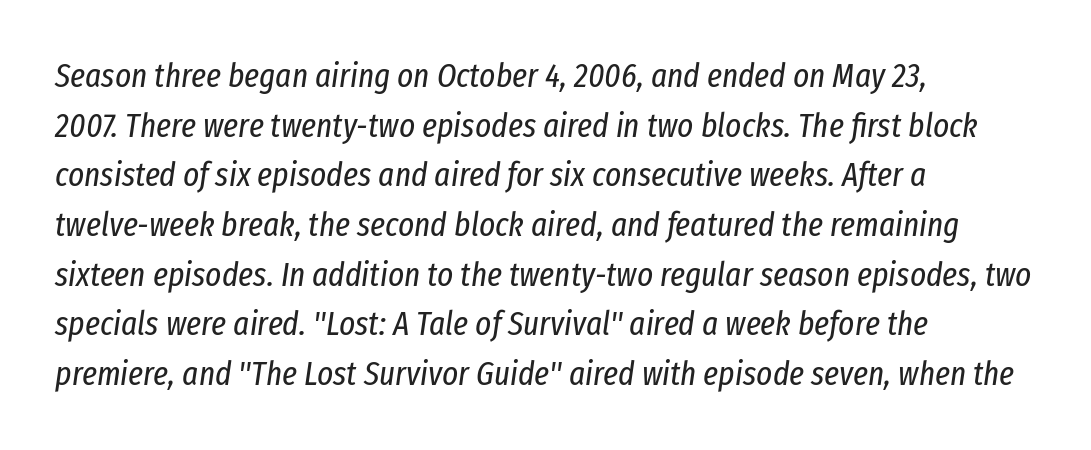
The image shows 34 px regular-weight, condensed type, italic (leaning right); set left-aligned, normal line spacing (1.46x), normal letter spacing, not underlined; low stroke contrast and a medium x-height.
